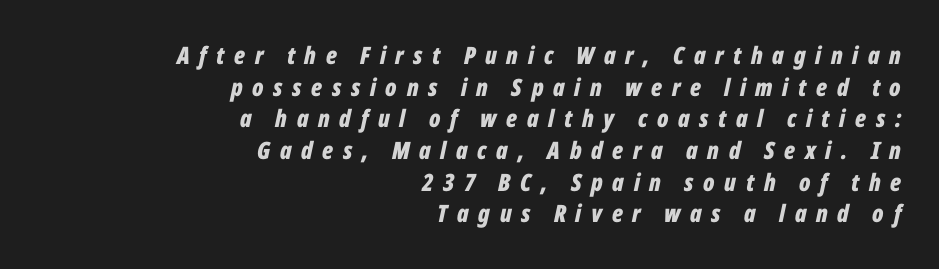
Q: Is the text bold? A: Yes.
Q: Is the text italic (slanted)? A: Yes, it leans right by about 12 degrees.
Q: Is the text underlined? A: No.
Q: How is the paragraph aligned? A: Right-aligned.
Q: Is the spacing between letters normal or unusually wide? A: Unusually wide.
Q: Is the spacing between lines tight, normal or loose? A: Normal.
